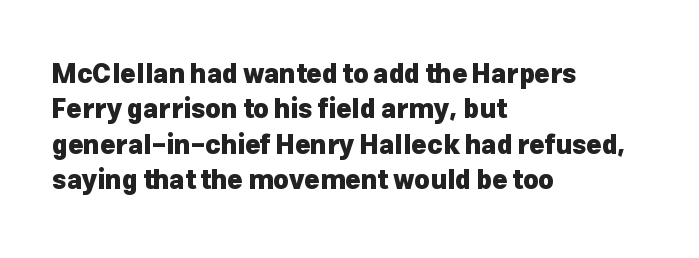
Normally led — the rows are evenly, conventionally spaced. A roman cut, with each character standing at attention. The gaps between neighbouring characters are ordinary and unremarkable. The words here are not underlined. Left-aligned paragraph, ragged on the right. The typesetting leans heavy: a genuine bold.
